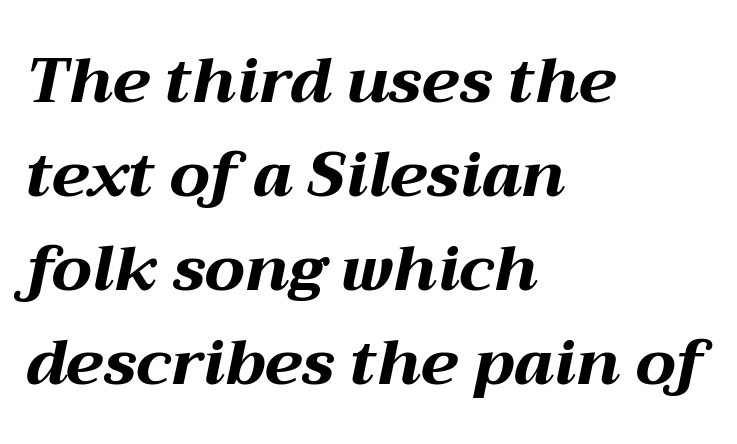
Check the space under the baseline: it is left empty. Reading down the block, your eye returns to a fixed left position each line. This rendering leaves character spacing at its baseline value. Bold? Absolutely — the strokes are thick and heavy.
